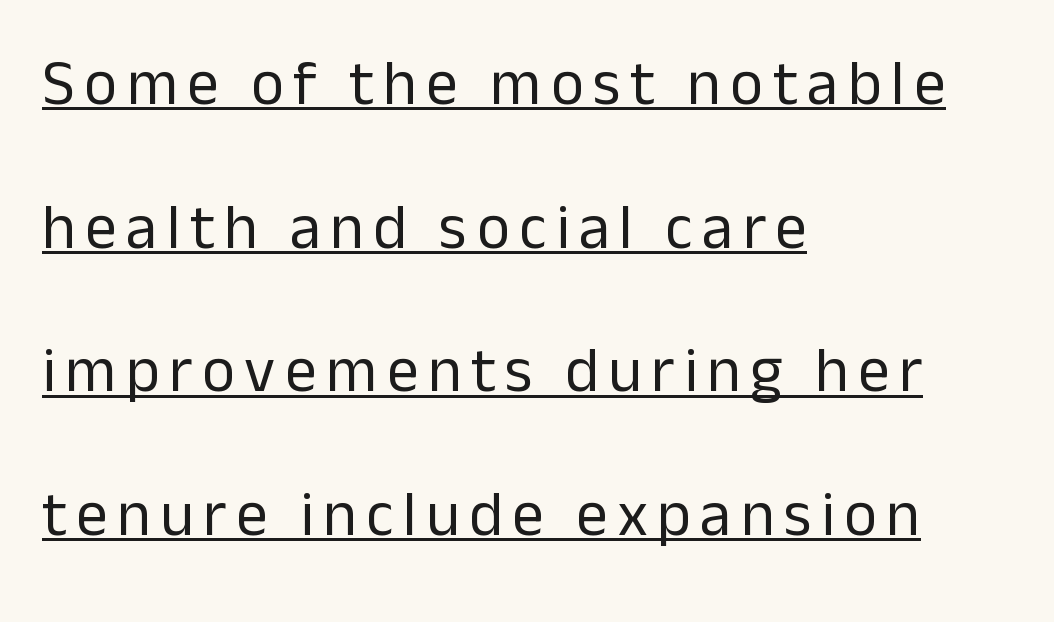
The image shows 63 px regular-weight sans-serif type, upright; set left-aligned, loose line spacing (2.28x), underlined; low stroke contrast and a medium x-height.
